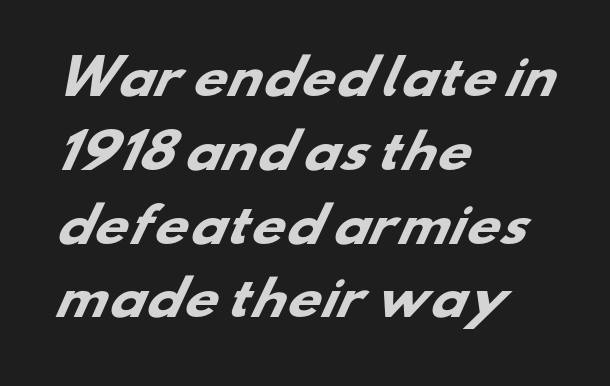
The image shows 47 px heavy, wide sans-serif type; set left-aligned, normal line spacing (1.57x), normal letter spacing, not underlined; low stroke contrast and a small x-height.
